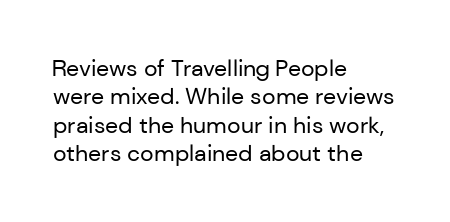
Nobody touched the tracking dial on this one. Visually the block forms a straight wall on the left and a jagged coastline on the right. Posture: upright roman. Beneath every word, the page is bare.
